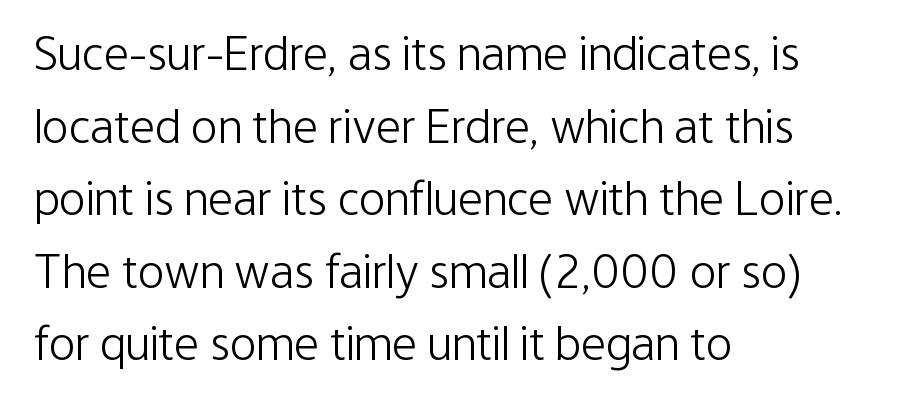
{"serif": "no", "italic": "no", "bold": "no", "weight": "light", "width": "condensed", "stroke_contrast": "low", "x_height": "medium", "monospaced": "no", "underline": "no", "align": "left", "line_spacing": "normal", "line_spacing_ratio": 1.48, "letter_spacing": "normal", "letter_spacing_em": 0.0, "glyph_px": 49}
